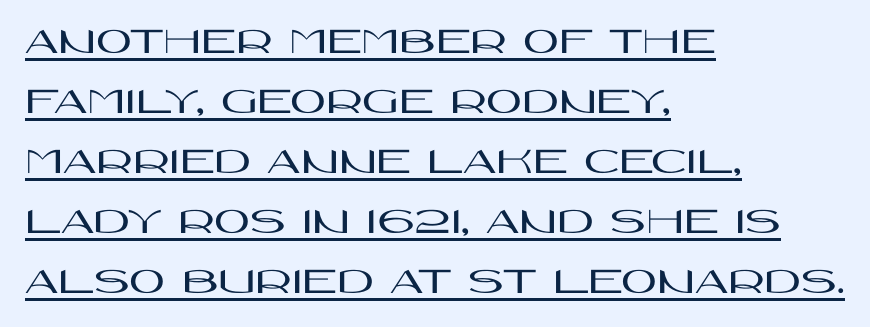
Vertical strokes here are truly vertical. These lines stack with their left ends in a neat column. These lines are rendered in a variable-pitch font. The rendering uses a moderate line-height, typical for paragraphs. Grotesque or geometric, the face here clearly has no serifs.
